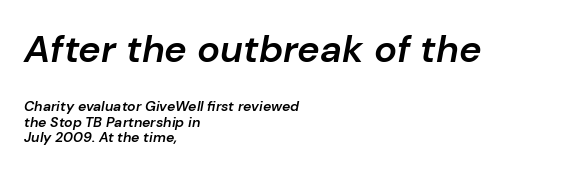
{"italic": "yes", "lean": "right", "slant_degrees": 10, "bold": "semi", "weight": "semibold", "width": "normal", "stroke_contrast": "low", "x_height": "medium", "monospaced": "no", "underline": "no", "align": "left", "line_spacing": "tight", "line_spacing_ratio": 1.12, "letter_spacing": "normal", "letter_spacing_em": 0.0, "larger_block": "first", "size_ratio": 2.71, "glyph_px": 38}
